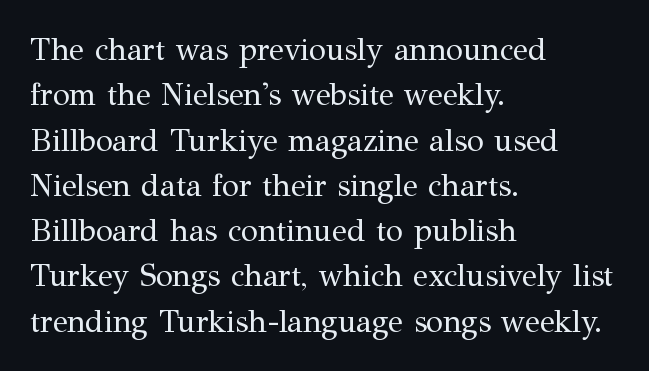
Q: Is the text bold? A: No.
Q: Is the text italic (slanted)? A: No, it is upright.
Q: Is the typeface a serif or a sans-serif typeface? A: Serif.
Q: Is the text underlined? A: No.
Q: How is the paragraph aligned? A: Left-aligned.
Q: Is the spacing between letters normal or unusually wide? A: Normal.
Q: Is the spacing between lines tight, normal or loose? A: Normal.
Q: Width (condensed, normal, or wide)? A: Normal.
Q: Stroke contrast? A: Medium.
Q: x-height? A: Medium.
Q: Monospaced? A: No.
